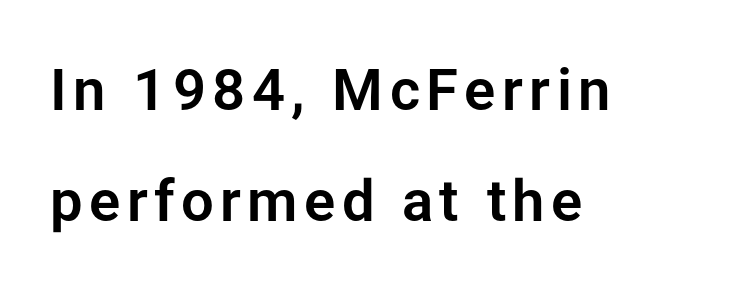
Character widths vary here, with narrow letters taking less room than wide ones. Bare-footed words on every line. The leading is generous, giving the passage an open texture. In terms of letterform style, serifs are entirely absent. Upright lettering throughout.
